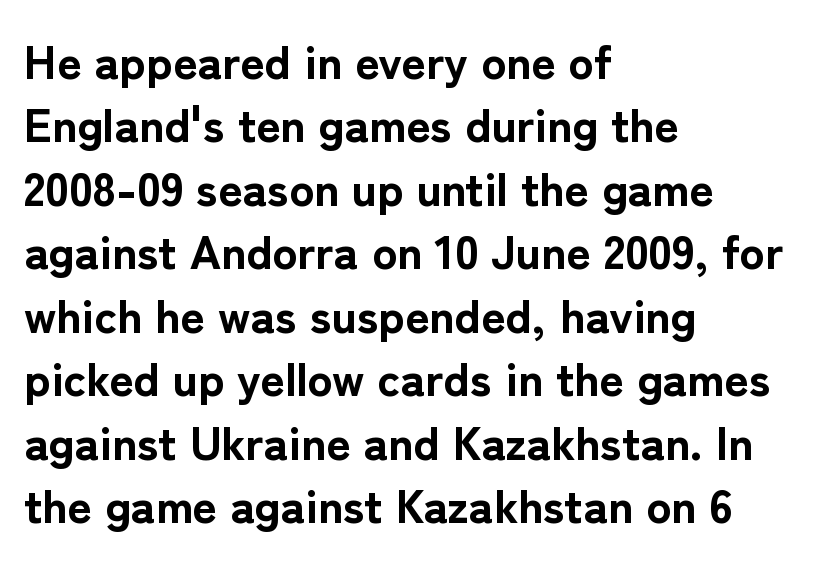
{"serif": "no", "italic": "no", "bold": "yes", "weight": "bold", "width": "normal", "stroke_contrast": "low", "x_height": "medium", "monospaced": "no", "underline": "no", "align": "left", "line_spacing": "normal", "line_spacing_ratio": 1.35, "letter_spacing": "normal", "letter_spacing_em": 0.0, "glyph_px": 47}
